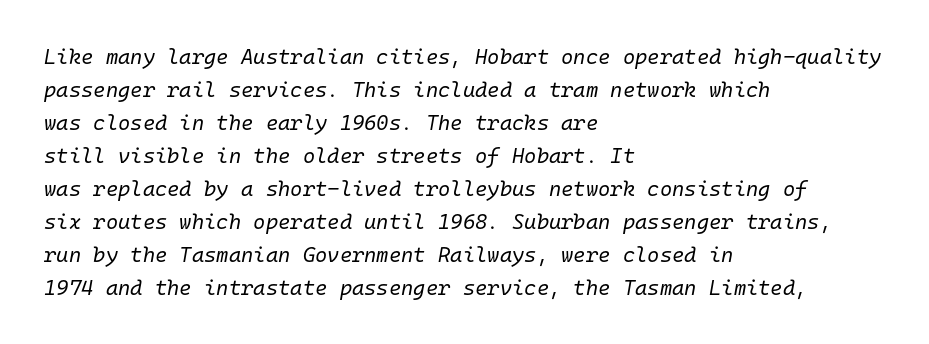
The image shows 21 px text type, italic (leaning right); set left-aligned, normal line spacing (1.57x), normal letter spacing, not underlined.
